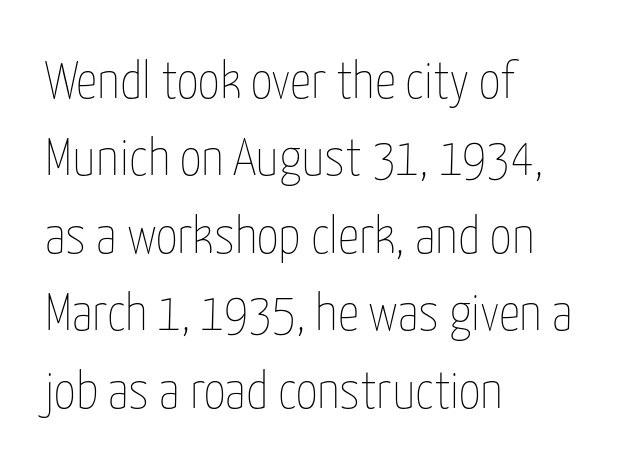
Q: Is the text bold? A: No.
Q: Is the text italic (slanted)? A: No, it is upright.
Q: Is the text underlined? A: No.
Q: How is the paragraph aligned? A: Left-aligned.
Q: Is the spacing between letters normal or unusually wide? A: Normal.
Q: Is the spacing between lines tight, normal or loose? A: Normal.
Q: Width (condensed, normal, or wide)? A: Condensed.
Q: Stroke contrast? A: Low.
Q: x-height? A: Medium.
Q: Monospaced? A: No.
